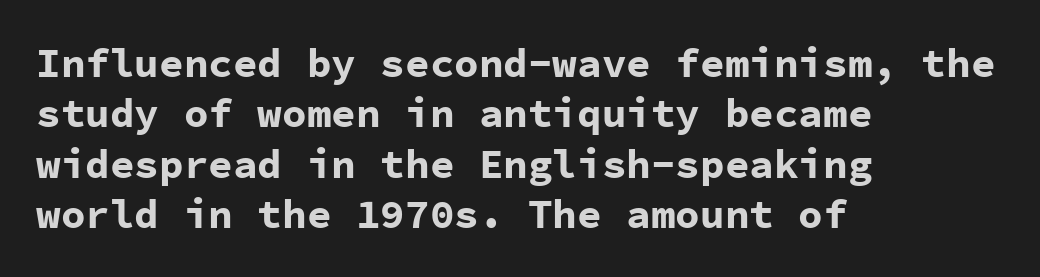
{"serif": "no", "italic": "no", "bold": "yes", "weight": "bold", "width": "normal", "stroke_contrast": "low", "x_height": "medium", "monospaced": "yes", "underline": "no", "align": "left", "line_spacing_ratio": 1.23, "letter_spacing": "normal", "letter_spacing_em": 0.0, "glyph_px": 41}
